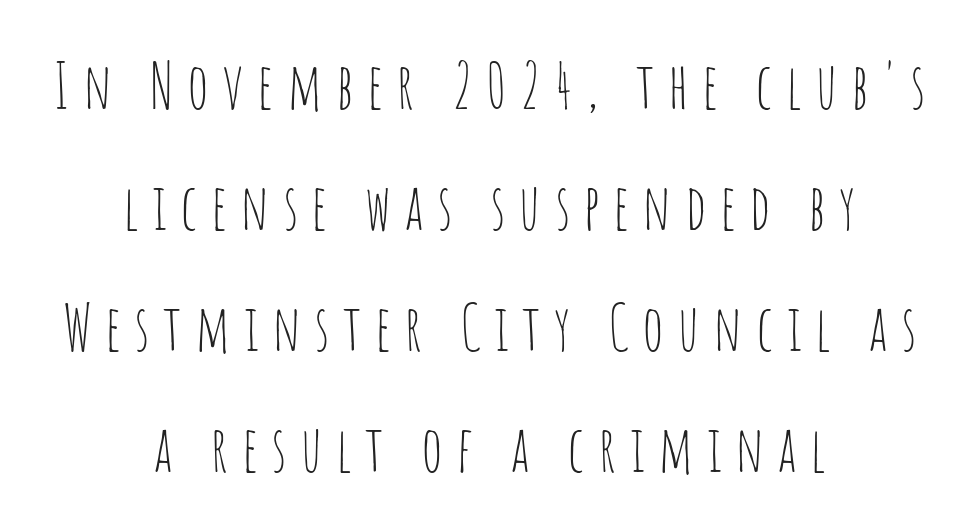
The image shows 63 px thin, condensed sans-serif type, upright; set centered, loose line spacing (1.92x), unusually wide letter spacing (+0.21 em), not underlined; low stroke contrast and a large x-height.
